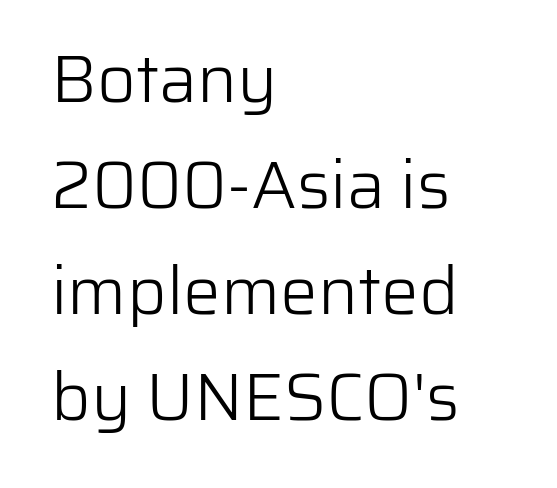
The image shows 67 px light sans-serif type, upright; set left-aligned, normal line spacing (1.58x), normal letter spacing, not underlined; low stroke contrast and a medium x-height.
